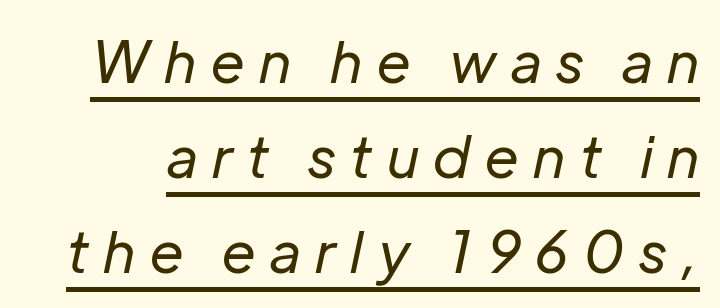
Q: Is the text bold? A: No.
Q: Is the text italic (slanted)? A: Yes, it leans right by about 12 degrees.
Q: Is the text underlined? A: Yes.
Q: Is the spacing between letters normal or unusually wide? A: Unusually wide.
Q: Is the spacing between lines tight, normal or loose? A: Normal.
Q: Width (condensed, normal, or wide)? A: Normal.
Q: Stroke contrast? A: Low.
Q: x-height? A: Medium.
Q: Monospaced? A: No.
